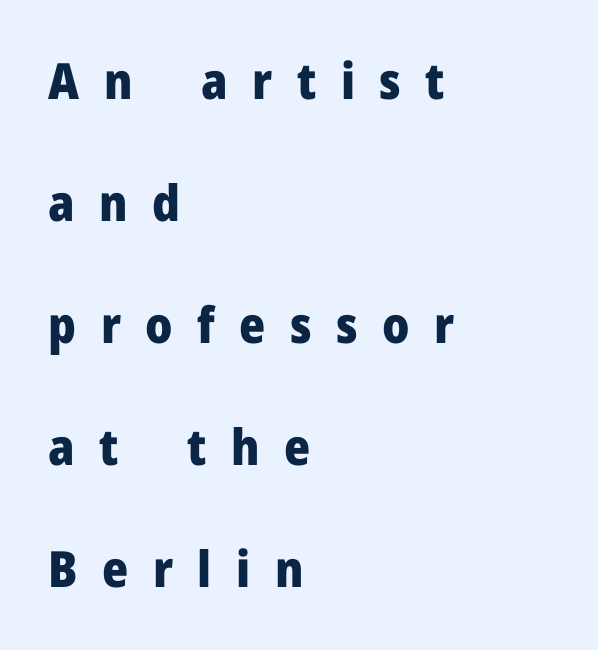
The image shows 50 px heavy sans-serif type, upright; set left-aligned, loose line spacing (2.44x), unusually wide letter spacing (+0.49 em), not underlined; low stroke contrast and a medium x-height.
